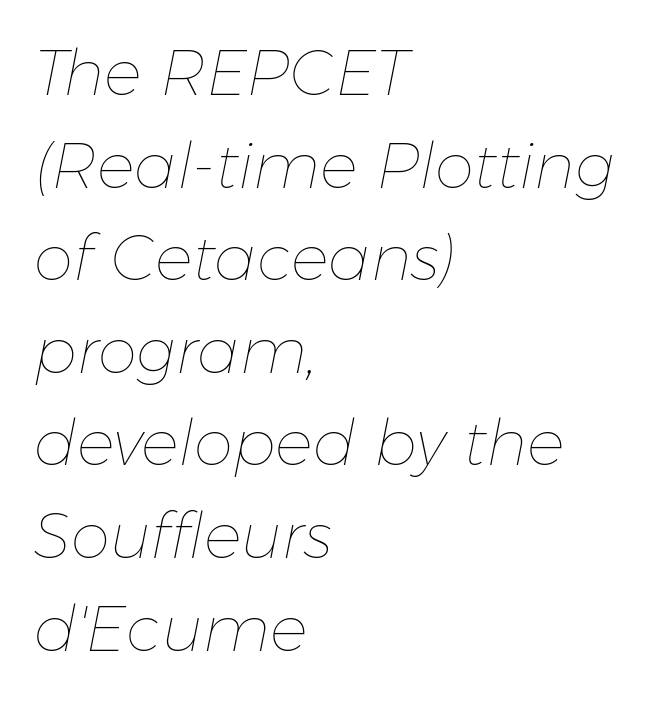
The image shows 63 px thin type, italic (leaning right); set left-aligned, normal line spacing (1.47x), normal letter spacing, not underlined; low stroke contrast and a medium x-height.
